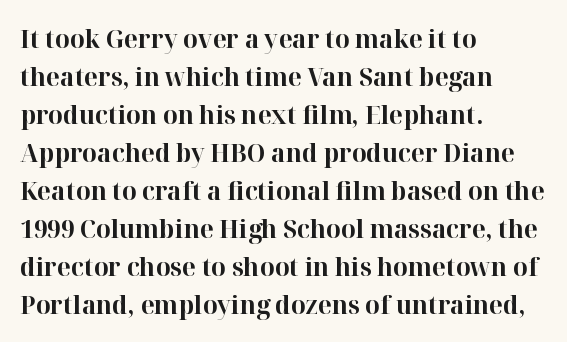
{"italic": "no", "bold": "yes", "underline": "no", "align": "left", "line_spacing": "normal", "line_spacing_ratio": 1.46, "letter_spacing": "normal", "letter_spacing_em": 0.0, "glyph_px": 26}
